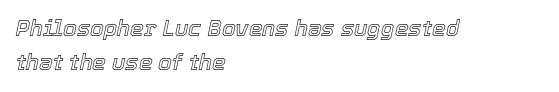
Q: Is the text italic (slanted)? A: Yes, it leans right by about 12 degrees.
Q: Is the text underlined? A: No.
Q: How is the paragraph aligned? A: Left-aligned.
Q: Is the spacing between letters normal or unusually wide? A: Normal.
Q: Is the spacing between lines tight, normal or loose? A: Normal.
